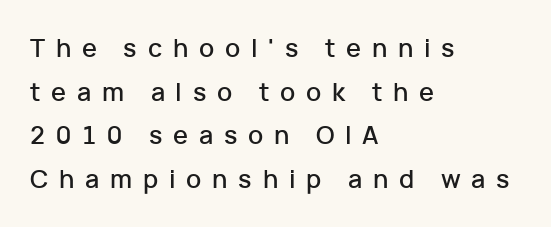
{"italic": "no", "underline": "no", "align": "left", "line_spacing_ratio": 1.75, "letter_spacing": "wide", "letter_spacing_em": 0.43, "glyph_px": 25}
